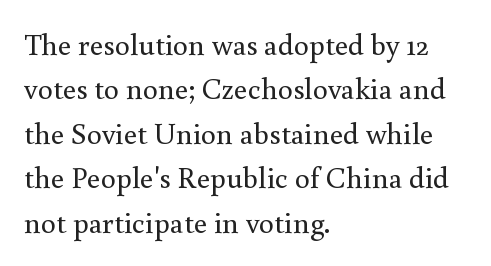
The image shows 30 px regular-weight serif type, upright; set left-aligned, normal line spacing (1.48x), normal letter spacing, not underlined; medium stroke contrast and a small x-height.
